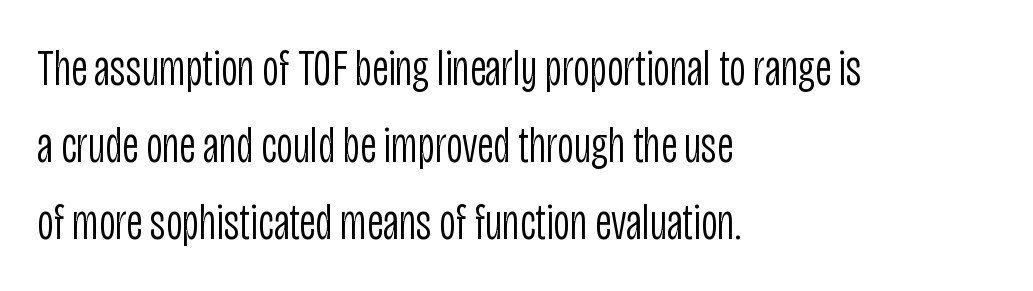
{"serif": "no", "italic": "no", "bold": "no", "weight": "light", "width": "condensed", "stroke_contrast": "low", "x_height": "large", "monospaced": "no", "underline": "no", "align": "left", "line_spacing": "normal", "line_spacing_ratio": 1.51, "letter_spacing": "normal", "letter_spacing_em": 0.0, "glyph_px": 51}
